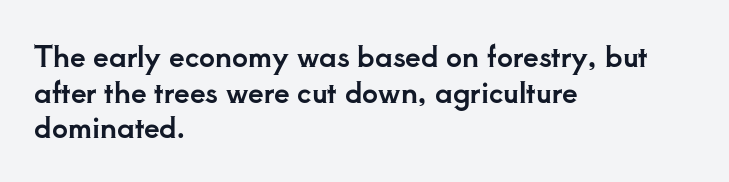
Is this a fixed-width face? No — the glyphs have proportional, varying widths. Does the type have serifs? Yes, each stem ends in a small foot. Caption: multi-line text, flush left, ragged right. Unlike italic type, these characters show no tilt at all.
